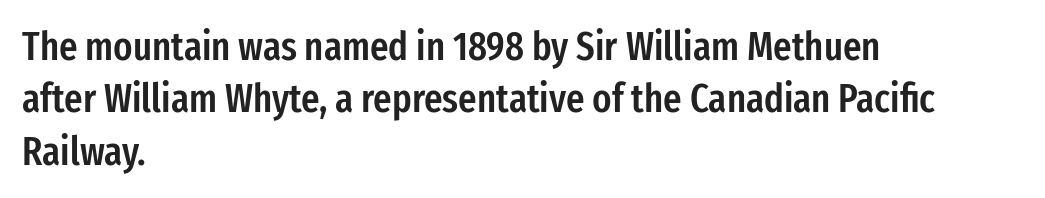
{"serif": "no", "italic": "no", "bold": "semi", "weight": "semibold", "width": "condensed", "stroke_contrast": "low", "x_height": "medium", "monospaced": "no", "underline": "no", "align": "left", "line_spacing": "normal", "line_spacing_ratio": 1.31, "letter_spacing": "normal", "letter_spacing_em": 0.0, "glyph_px": 40}
